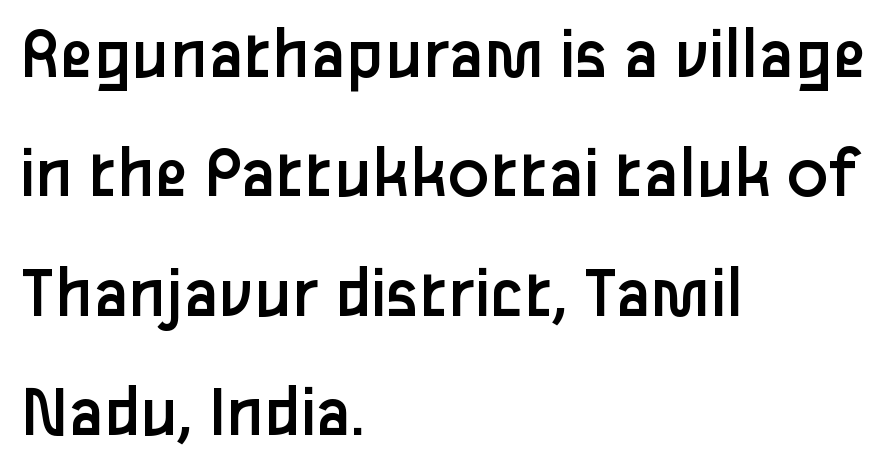
Q: Is the text bold? A: No.
Q: Is the text italic (slanted)? A: No, it is upright.
Q: Is the typeface a serif or a sans-serif typeface? A: Sans-serif.
Q: Is the text underlined? A: No.
Q: How is the paragraph aligned? A: Left-aligned.
Q: Is the spacing between letters normal or unusually wide? A: Normal.
Q: Is the spacing between lines tight, normal or loose? A: Normal.
Q: Width (condensed, normal, or wide)? A: Normal.
Q: Stroke contrast? A: Low.
Q: x-height? A: Medium.
Q: Monospaced? A: No.
